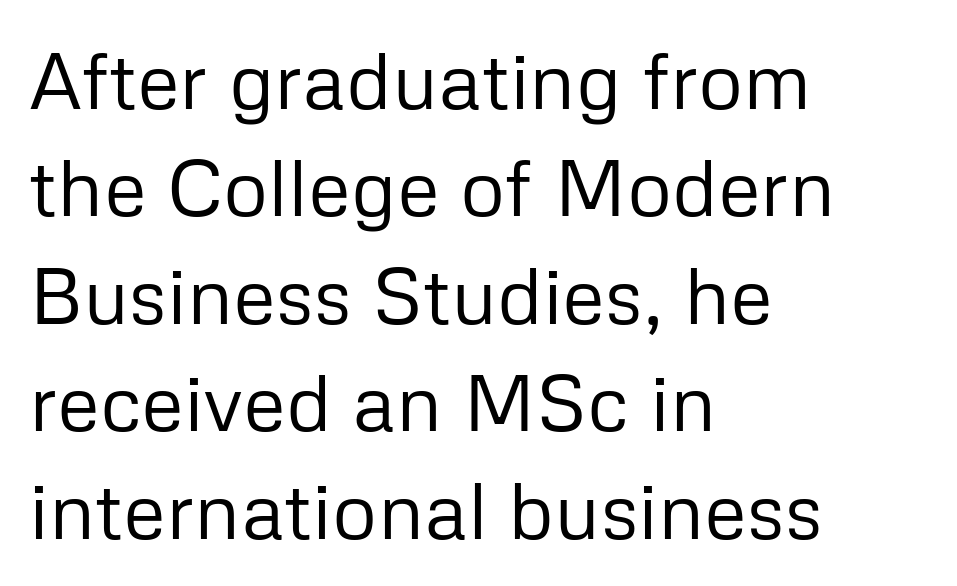
Q: Is the text bold? A: No.
Q: Is the text italic (slanted)? A: No, it is upright.
Q: Is the typeface a serif or a sans-serif typeface? A: Sans-serif.
Q: Is the text underlined? A: No.
Q: How is the paragraph aligned? A: Left-aligned.
Q: Is the spacing between letters normal or unusually wide? A: Normal.
Q: Is the spacing between lines tight, normal or loose? A: Normal.
Q: Width (condensed, normal, or wide)? A: Normal.
Q: Stroke contrast? A: Low.
Q: x-height? A: Medium.
Q: Monospaced? A: No.
